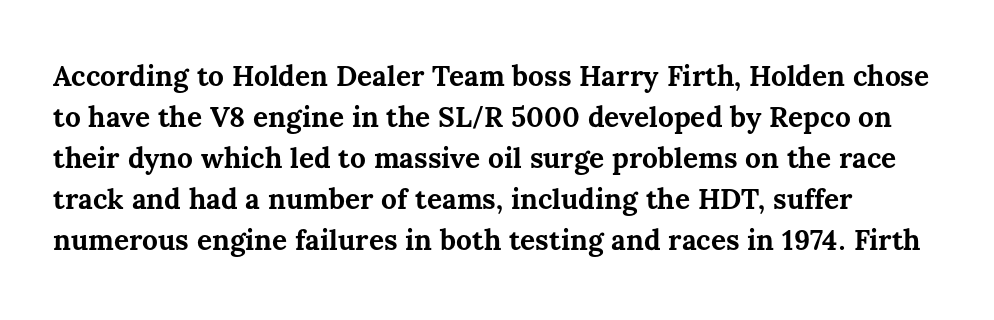
The image shows 28 px bold type, upright; set normal line spacing (1.46x), normal letter spacing, not underlined; medium stroke contrast and a medium x-height.
